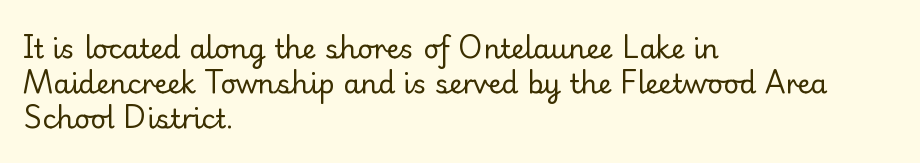
{"italic": "no", "bold": "no", "underline": "no", "align": "left", "line_spacing": "normal", "line_spacing_ratio": 1.3, "letter_spacing": "normal", "letter_spacing_em": 0.0, "glyph_px": 27}
